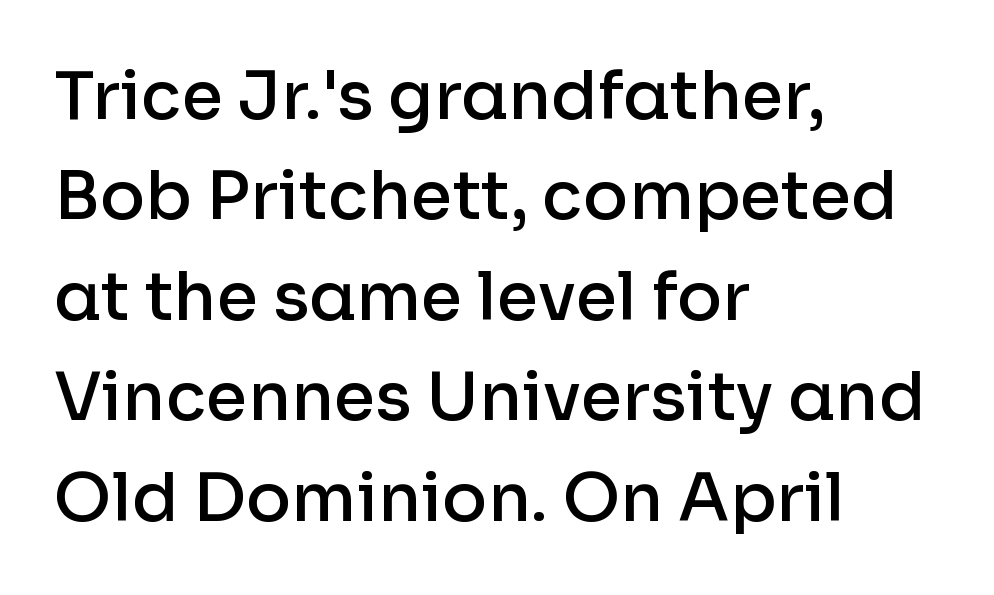
{"serif": "no", "italic": "no", "bold": "semi", "weight": "semibold", "width": "normal", "stroke_contrast": "low", "x_height": "medium", "monospaced": "no", "underline": "no", "align": "left", "line_spacing": "normal", "line_spacing_ratio": 1.5, "letter_spacing": "normal", "letter_spacing_em": 0.0, "glyph_px": 67}
